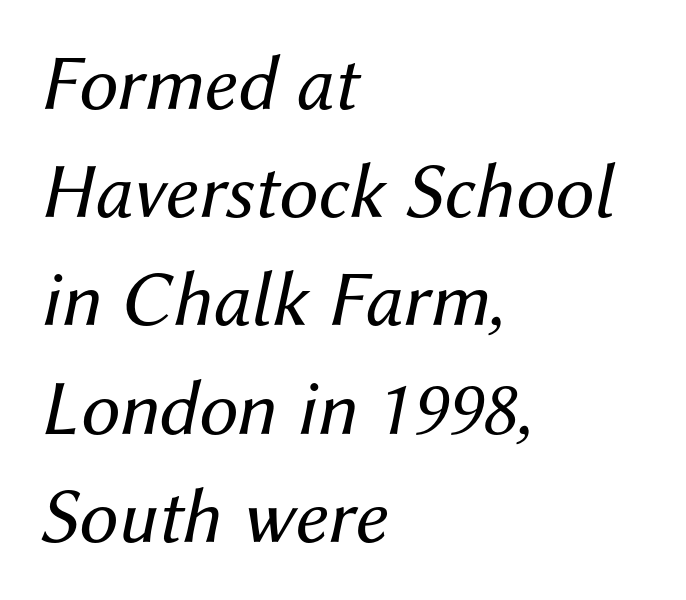
{"italic": "yes", "lean": "right", "slant_degrees": 12, "bold": "no", "weight": "regular", "width": "normal", "stroke_contrast": "medium", "x_height": "medium", "monospaced": "no", "underline": "no", "align": "left", "line_spacing": "normal", "line_spacing_ratio": 1.37, "letter_spacing": "normal", "letter_spacing_em": 0.0, "glyph_px": 79}
